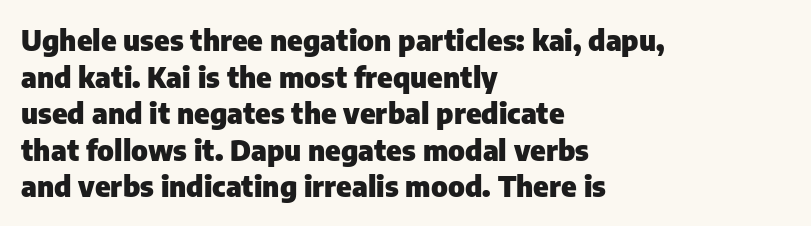
The image shows 29 px heavy sans-serif type, upright; set left-aligned, normal line spacing (1.26x), normal letter spacing, not underlined; low stroke contrast and a medium x-height.
